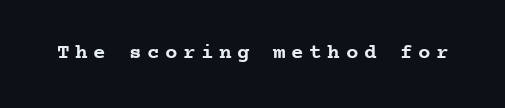
Q: Is the text bold? A: Yes.
Q: Is the text italic (slanted)? A: No, it is upright.
Q: Is the text underlined? A: No.
Q: Is the spacing between letters normal or unusually wide? A: Unusually wide.
